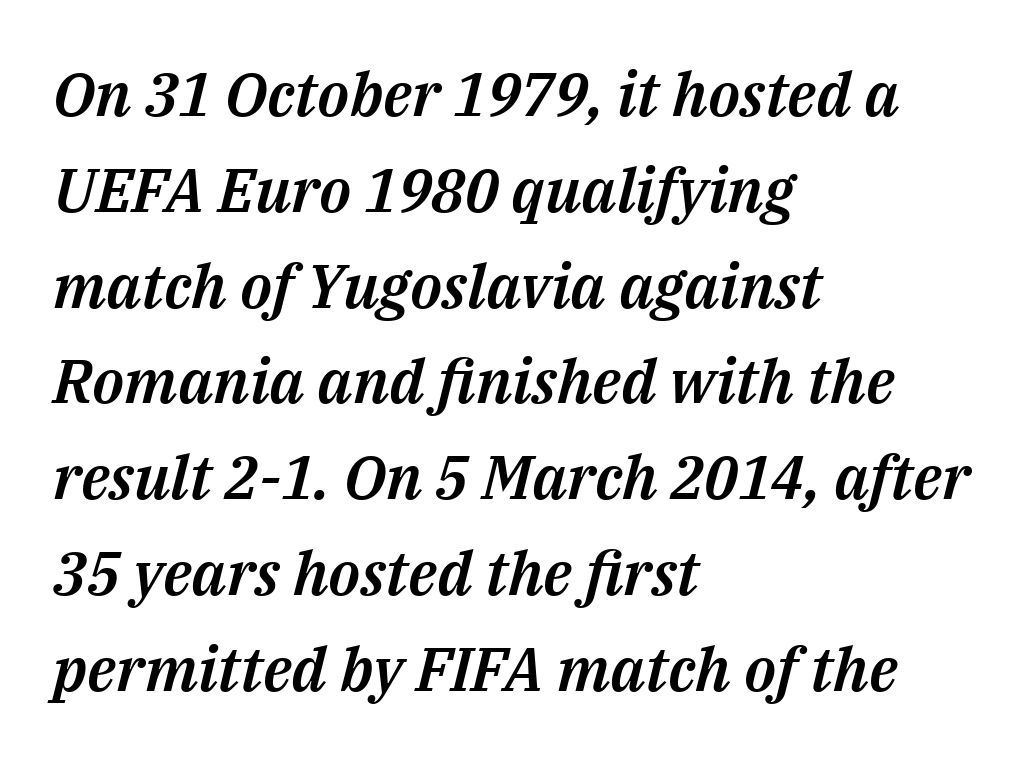
{"italic": "yes", "lean": "right", "slant_degrees": 14, "width": "normal", "stroke_contrast": "medium", "x_height": "medium", "monospaced": "no", "underline": "no", "align": "left", "line_spacing": "normal", "line_spacing_ratio": 1.57, "letter_spacing": "normal", "letter_spacing_em": 0.0, "glyph_px": 61}
